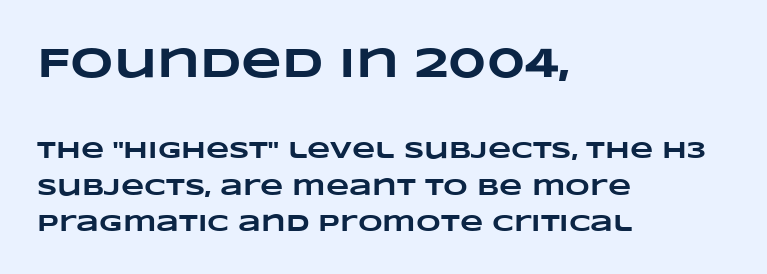
Q: Is the text bold? A: Yes.
Q: Is the text underlined? A: No.
Q: How is the paragraph aligned? A: Left-aligned.
Q: Is the spacing between letters normal or unusually wide? A: Normal.
Q: Is the spacing between lines tight, normal or loose? A: Normal.
Q: Which block of text is set in a larger size, the first (top) or the second (bottom)? A: The first (top) one.
Q: Width (condensed, normal, or wide)? A: Wide.
Q: Stroke contrast? A: Low.
Q: x-height? A: Large.
Q: Monospaced? A: No.
